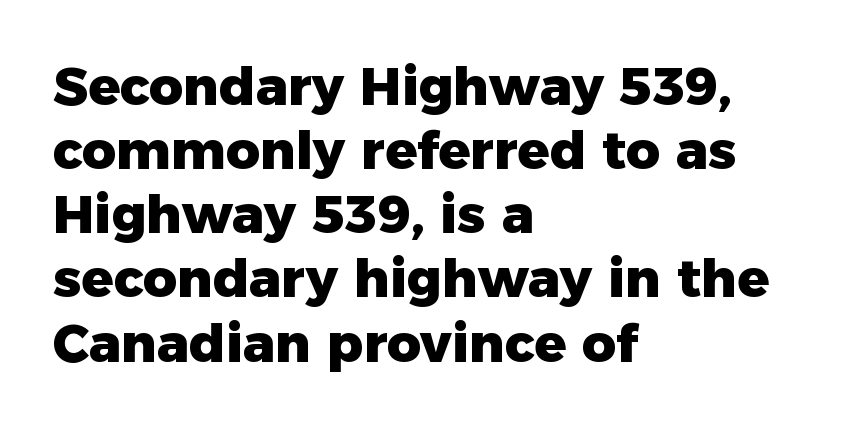
Q: Is the text bold? A: Yes.
Q: Is the text italic (slanted)? A: No, it is upright.
Q: Is the typeface a serif or a sans-serif typeface? A: Sans-serif.
Q: Is the text underlined? A: No.
Q: How is the paragraph aligned? A: Left-aligned.
Q: Is the spacing between letters normal or unusually wide? A: Normal.
Q: Width (condensed, normal, or wide)? A: Normal.
Q: Stroke contrast? A: Low.
Q: x-height? A: Medium.
Q: Monospaced? A: No.
